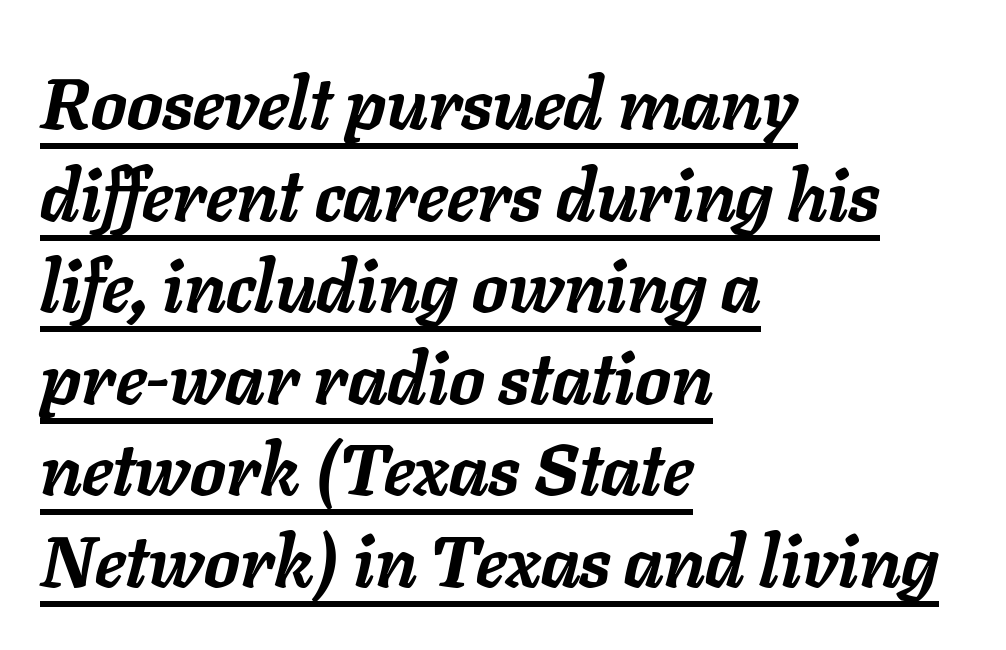
The image shows 71 px semibold type, italic (leaning right); set left-aligned, normal line spacing (1.29x), normal letter spacing, underlined; low stroke contrast and a medium x-height.
